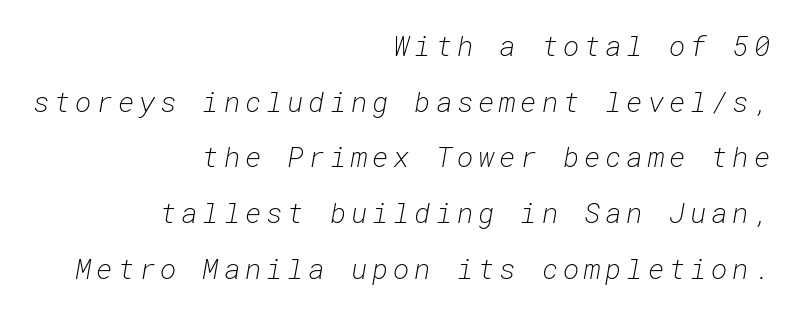
Q: Is the text bold? A: No.
Q: Is the text italic (slanted)? A: Yes, it leans right by about 10 degrees.
Q: Is the text underlined? A: No.
Q: How is the paragraph aligned? A: Right-aligned.
Q: Is the spacing between lines tight, normal or loose? A: Loose.
Q: Width (condensed, normal, or wide)? A: Normal.
Q: Stroke contrast? A: Low.
Q: x-height? A: Medium.
Q: Monospaced? A: Yes.
